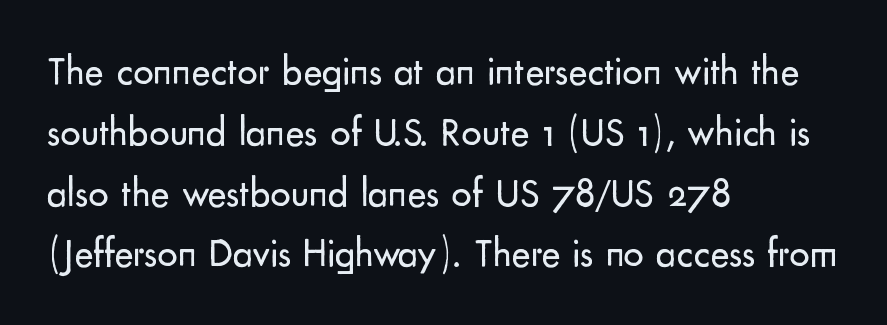
The image shows 40 px regular-weight sans-serif type, upright; set left-aligned, normal line spacing (1.52x), normal letter spacing, not underlined; low stroke contrast and a small x-height.
